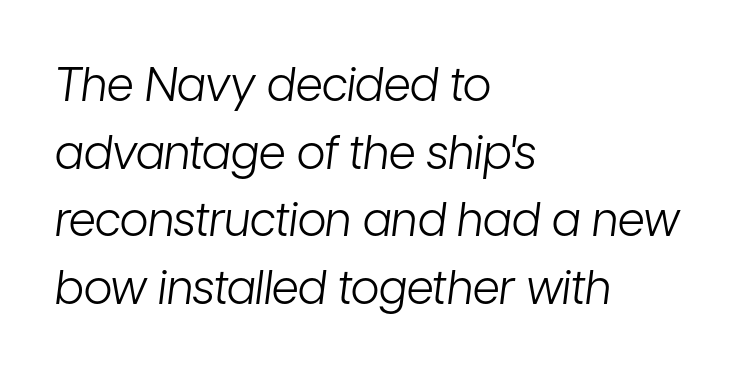
Clear beneath every line of the passage. Stroke thickness stays within the range of a standard reading face or lighter. The line-height multiplier appears to be the usual default. Designer's note — italics engaged. Compared with a centered layout, this one pins lines to the left instead. Does extra space separate the letters? No, they use regular spacing.
